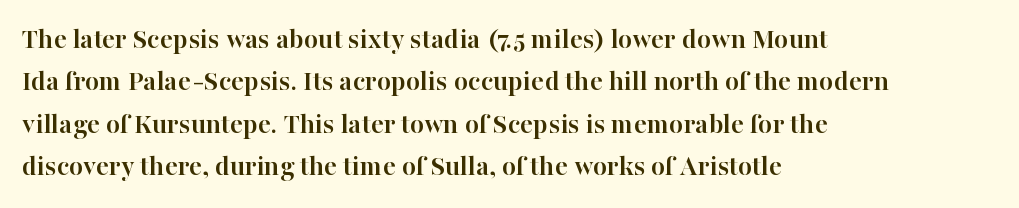
{"serif": "yes", "italic": "no", "bold": "yes", "weight": "semibold", "width": "normal", "stroke_contrast": "high", "x_height": "medium", "monospaced": "no", "underline": "no", "align": "left", "line_spacing": "normal", "line_spacing_ratio": 1.46, "letter_spacing": "normal", "letter_spacing_em": 0.0, "glyph_px": 29}
